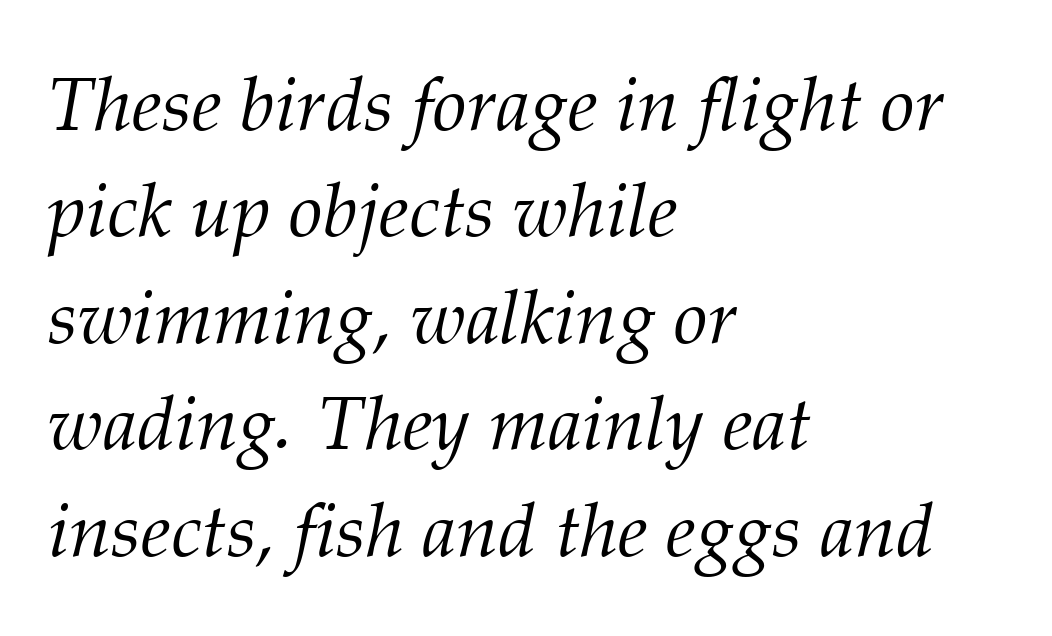
The image shows 76 px light serif type, italic (leaning right); set left-aligned, normal line spacing (1.4x), normal letter spacing, not underlined; medium stroke contrast and a medium x-height.
